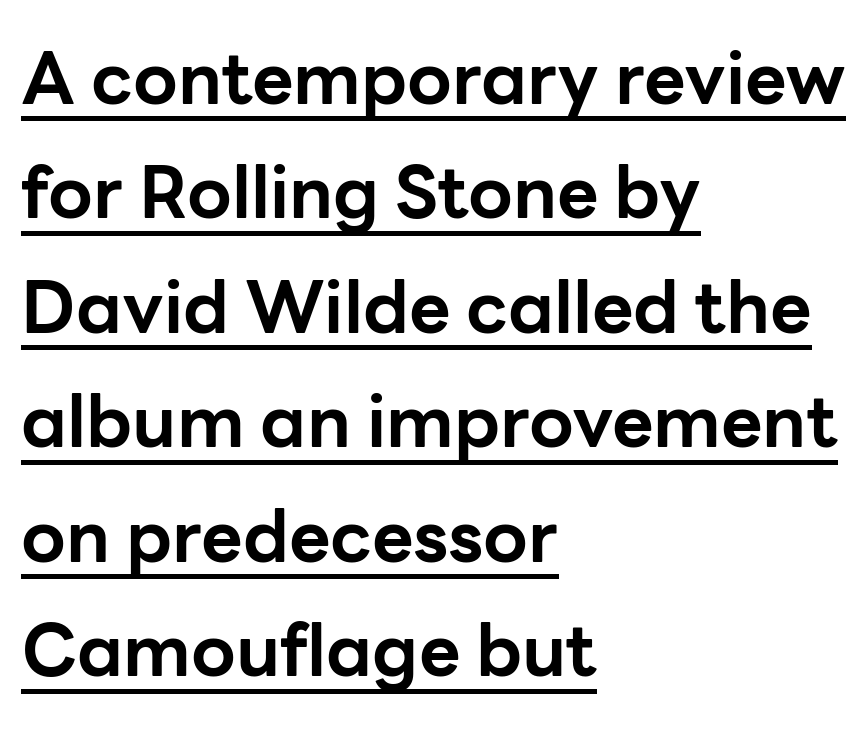
The image shows 72 px bold sans-serif type, upright; set left-aligned, normal line spacing (1.59x), normal letter spacing, underlined; low stroke contrast and a medium x-height.
